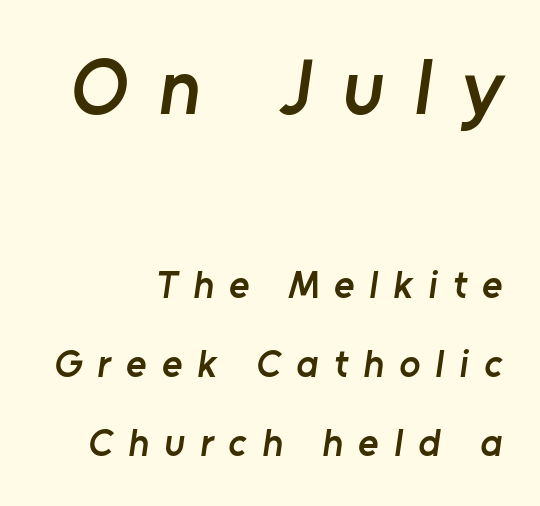
The line-height multiplier appears high, well above default. Serifs: no, the terminals of the letterforms are clean. Here the first block reads like a headline and the second like body copy. Varying glyph widths throughout — classic text-font behaviour. On the weight axis this lands at semibold, roughly 600. Short note: letters widely spaced.
